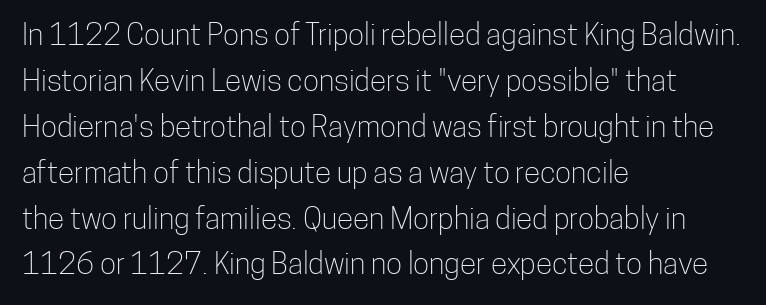
{"serif": "no", "italic": "no", "bold": "no", "weight": "light", "width": "condensed", "stroke_contrast": "low", "x_height": "medium", "monospaced": "no", "underline": "no", "align": "left", "line_spacing": "normal", "line_spacing_ratio": 1.53, "letter_spacing": "normal", "letter_spacing_em": 0.0, "glyph_px": 30}
